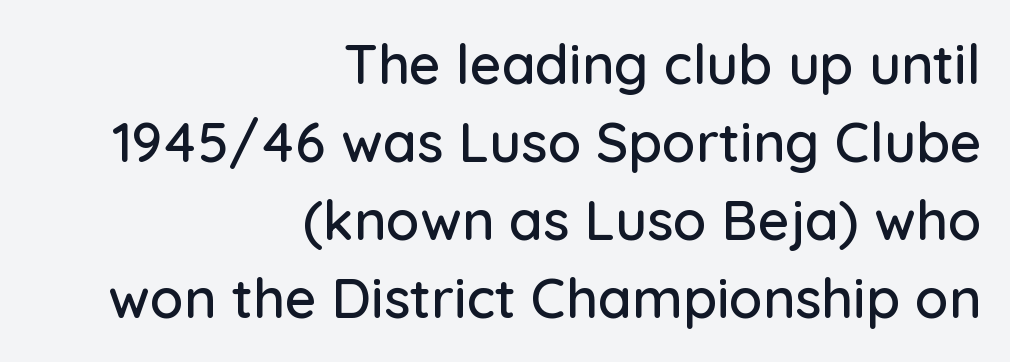
The image shows 55 px sans-serif type, upright; set right-aligned, normal line spacing (1.42x), normal letter spacing, not underlined; low stroke contrast and a medium x-height.
